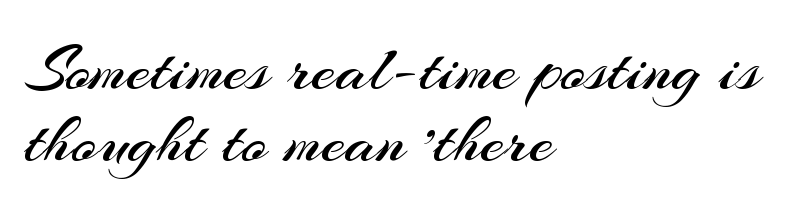
Line starts are locked; line ends wander. Caption: face not bold, strokes unweighted. The passage shown is typed in a proportional face where columns would drift. Anything drawn beneath the words? Only blank space.
